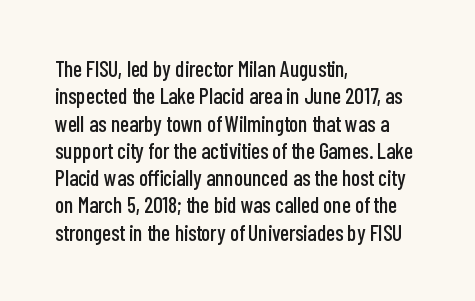
{"italic": "no", "underline": "no", "align": "left", "line_spacing_ratio": 1.24, "letter_spacing": "normal", "letter_spacing_em": 0.0, "glyph_px": 22}
